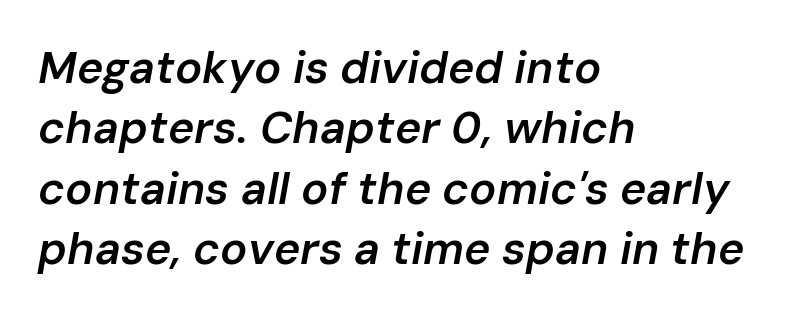
The image shows 45 px semibold type, italic (leaning right); set left-aligned, normal line spacing (1.34x), normal letter spacing, not underlined; low stroke contrast and a medium x-height.
